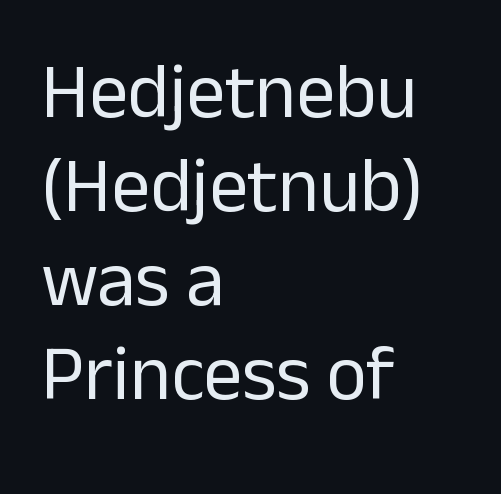
{"serif": "no", "italic": "no", "bold": "no", "weight": "regular", "width": "normal", "stroke_contrast": "low", "x_height": "medium", "monospaced": "no", "underline": "no", "align": "left", "line_spacing_ratio": 1.22, "letter_spacing": "normal", "letter_spacing_em": 0.0, "glyph_px": 77}
